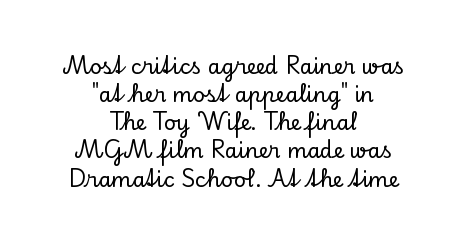
{"italic": "no", "underline": "no", "align": "center", "line_spacing": "normal", "line_spacing_ratio": 1.34, "letter_spacing": "normal", "letter_spacing_em": 0.0, "glyph_px": 21}
